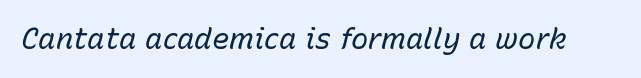
{"italic": "yes", "lean": "right", "slant_degrees": 15, "bold": "no", "weight": "regular", "width": "normal", "stroke_contrast": "low", "x_height": "medium", "monospaced": "no", "underline": "no", "letter_spacing": "normal", "letter_spacing_em": 0.0, "glyph_px": 29}
